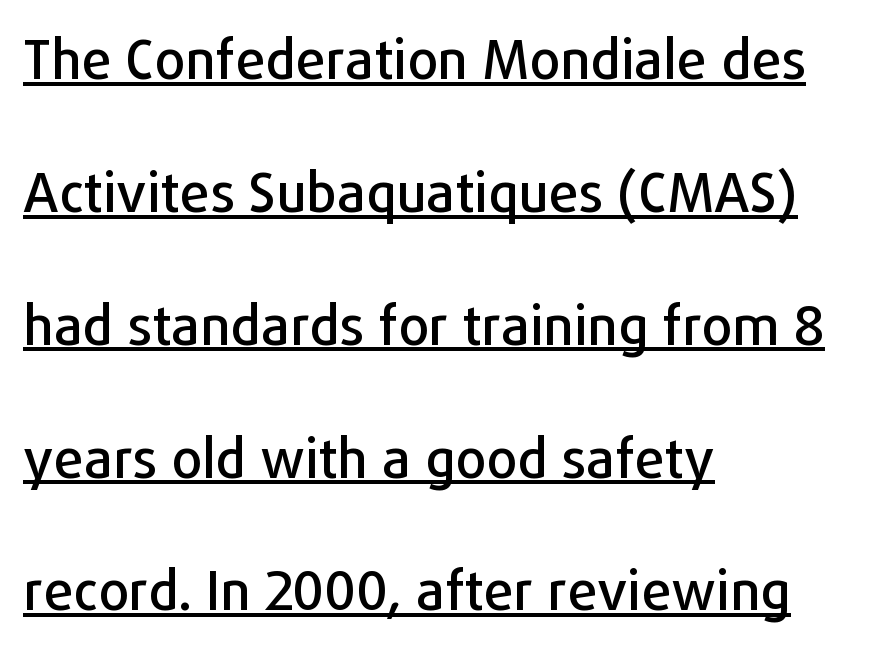
The image shows 54 px sans-serif type, upright; set left-aligned, loose line spacing (2.46x), normal letter spacing, underlined; low stroke contrast and a medium x-height.
